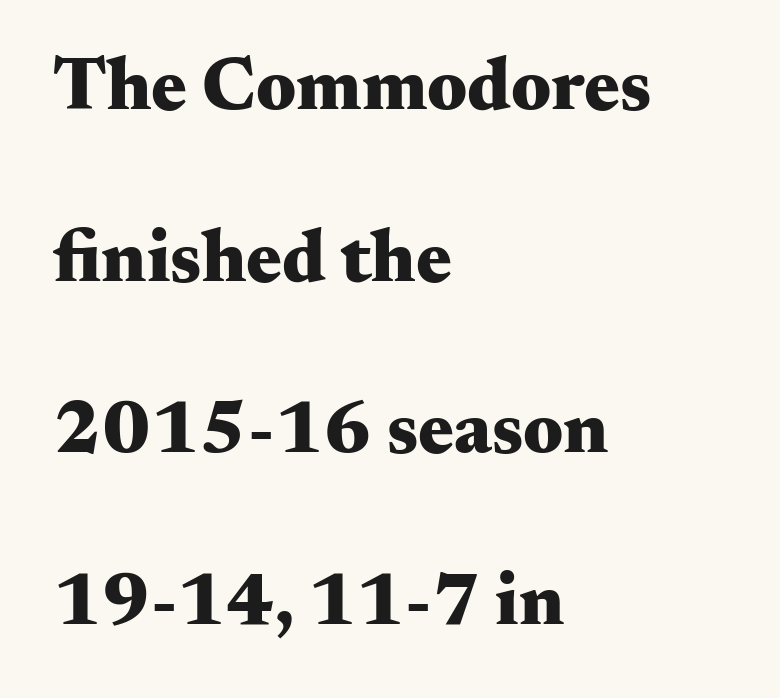
Look at the tracking — it's just the regular setting, nothing added. The glyphs have the mass of a bold cut. In CSS terms this would be text-align: left. The font's upright variant was chosen for this text.
